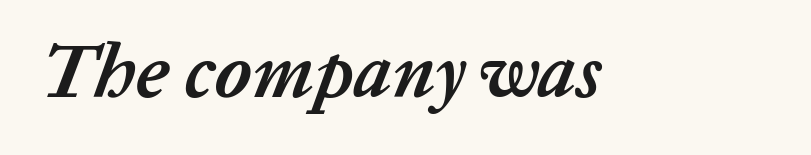
The image shows 76 px semibold type, italic (leaning right); set normal letter spacing, not underlined; low stroke contrast and a medium x-height.
